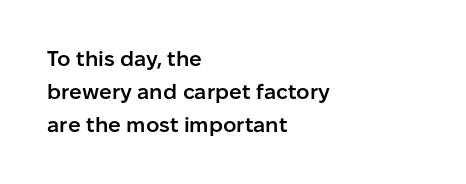
The image shows 21 px text type, upright; set left-aligned, normal line spacing (1.58x), normal letter spacing, not underlined.
